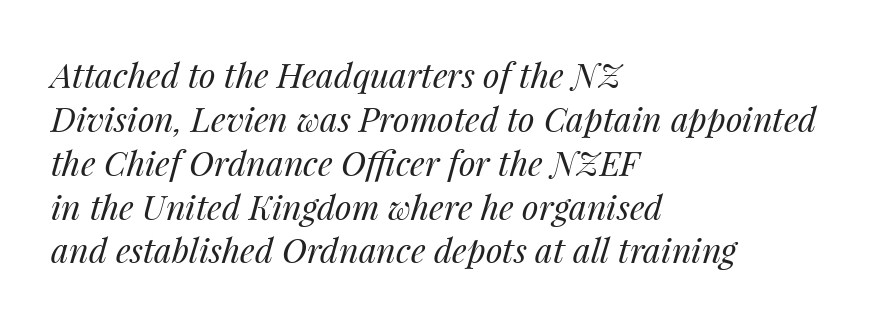
The rendering uses a moderate line-height, typical for paragraphs. The glyphs look as if they've been sheared to an angle. Honestly, the letter spacing is just normal — you wouldn't notice it. These lines stack with their left ends in a neat column.
